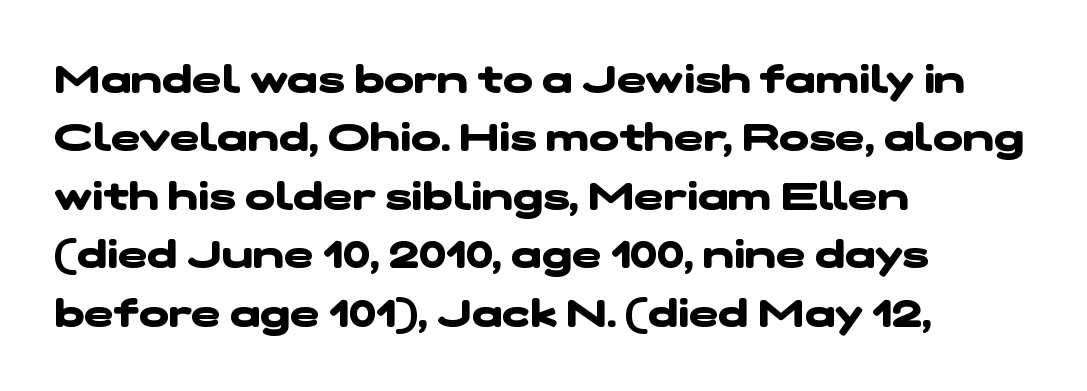
The image shows 40 px heavy, wide sans-serif type; set left-aligned, normal line spacing (1.46x), normal letter spacing, not underlined; low stroke contrast and a medium x-height.
